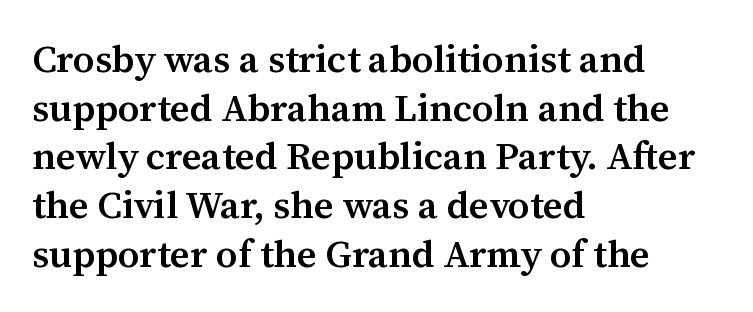
Q: Is the text bold? A: Semi-bold.
Q: Is the text italic (slanted)? A: No, it is upright.
Q: Is the typeface a serif or a sans-serif typeface? A: Serif.
Q: Is the text underlined? A: No.
Q: How is the paragraph aligned? A: Left-aligned.
Q: Is the spacing between letters normal or unusually wide? A: Normal.
Q: Is the spacing between lines tight, normal or loose? A: Normal.
Q: Width (condensed, normal, or wide)? A: Normal.
Q: Stroke contrast? A: Medium.
Q: x-height? A: Medium.
Q: Monospaced? A: No.
